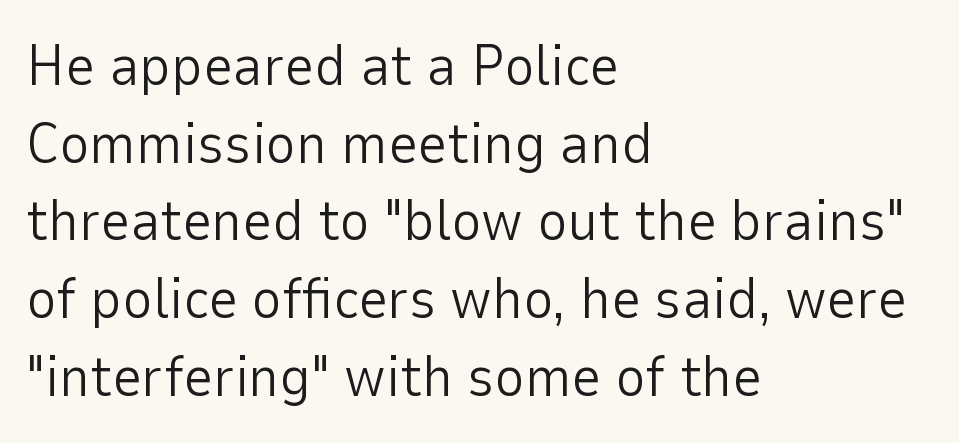
The image shows 58 px light sans-serif type, upright; set left-aligned, normal line spacing (1.34x), normal letter spacing, not underlined; low stroke contrast and a medium x-height.
